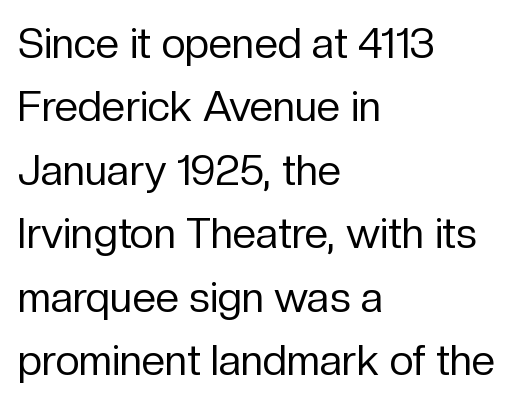
{"serif": "no", "italic": "no", "bold": "no", "weight": "regular", "width": "normal", "stroke_contrast": "low", "x_height": "medium", "monospaced": "no", "underline": "no", "align": "left", "line_spacing": "normal", "line_spacing_ratio": 1.51, "letter_spacing": "normal", "letter_spacing_em": 0.0, "glyph_px": 42}
